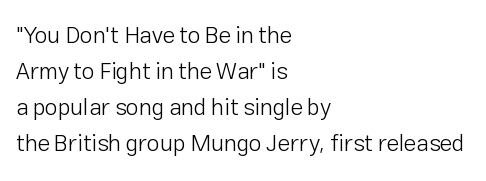
{"italic": "no", "bold": "no", "underline": "no", "align": "left", "line_spacing": "normal", "line_spacing_ratio": 1.56, "letter_spacing": "normal", "letter_spacing_em": 0.0, "glyph_px": 23}
